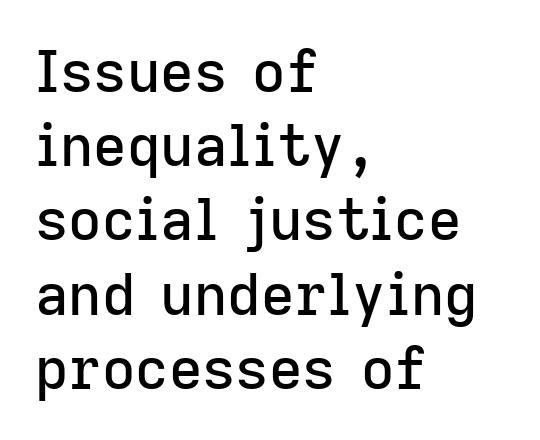
{"serif": "no", "italic": "no", "width": "normal", "stroke_contrast": "low", "x_height": "medium", "monospaced": "no", "underline": "no", "align": "left", "line_spacing": "normal", "line_spacing_ratio": 1.28, "letter_spacing": "normal", "letter_spacing_em": 0.0, "glyph_px": 58}
